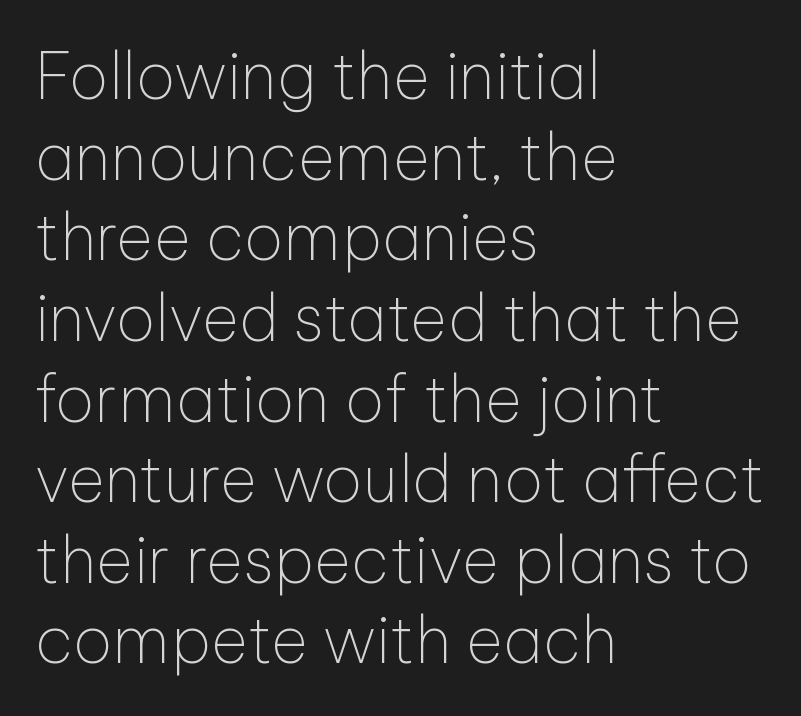
Leftover space on each line is placed entirely after the last word. Type without underlining. This rendering leaves character spacing at its baseline value. The designer went with a sans here, leaving each stem footless. What's the leading like? Ordinary, nothing unusual. Vertical stems look standard width or narrower in stroke.
